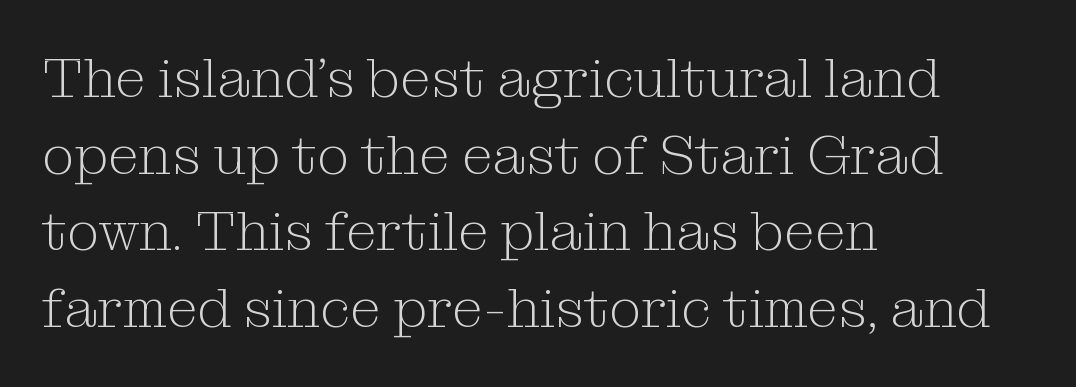
{"serif": "yes", "italic": "no", "bold": "no", "weight": "light", "width": "normal", "stroke_contrast": "medium", "x_height": "medium", "monospaced": "no", "underline": "no", "align": "left", "line_spacing": "normal", "line_spacing_ratio": 1.37, "letter_spacing": "normal", "letter_spacing_em": 0.0, "glyph_px": 56}
